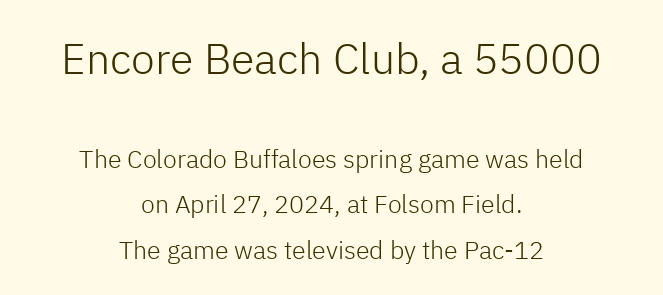
Q: Is the text bold? A: No.
Q: Is the text italic (slanted)? A: No, it is upright.
Q: Is the typeface a serif or a sans-serif typeface? A: Sans-serif.
Q: Is the text underlined? A: No.
Q: How is the paragraph aligned? A: Centered.
Q: Is the spacing between letters normal or unusually wide? A: Normal.
Q: Which block of text is set in a larger size, the first (top) or the second (bottom)? A: The first (top) one.
Q: Width (condensed, normal, or wide)? A: Normal.
Q: Stroke contrast? A: Low.
Q: x-height? A: Medium.
Q: Monospaced? A: No.
